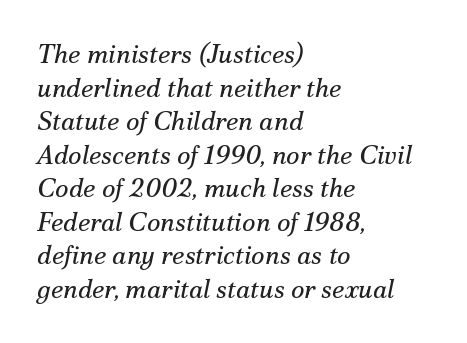
The image shows 26 px text type, italic (leaning right); set left-aligned, normal line spacing (1.29x), normal letter spacing, not underlined.
